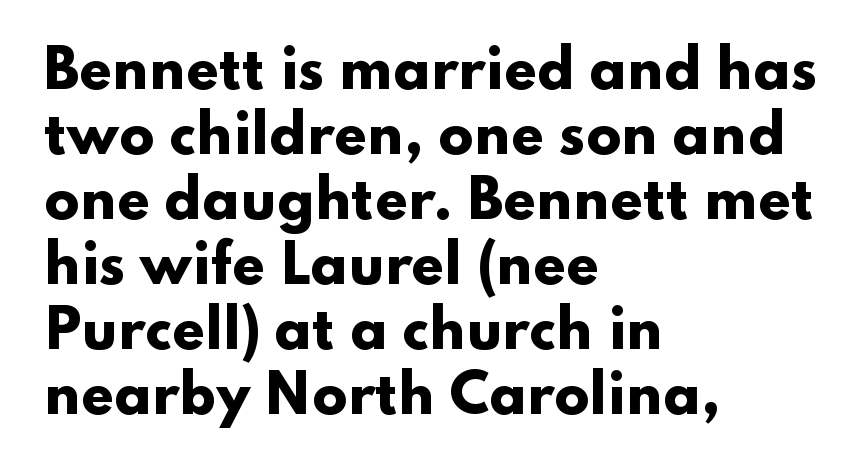
Q: Is the text bold? A: Yes.
Q: Is the text italic (slanted)? A: No, it is upright.
Q: Is the typeface a serif or a sans-serif typeface? A: Sans-serif.
Q: Is the text underlined? A: No.
Q: How is the paragraph aligned? A: Left-aligned.
Q: Is the spacing between letters normal or unusually wide? A: Normal.
Q: Is the spacing between lines tight, normal or loose? A: Normal.
Q: Width (condensed, normal, or wide)? A: Wide.
Q: Stroke contrast? A: Low.
Q: x-height? A: Small.
Q: Monospaced? A: No.
